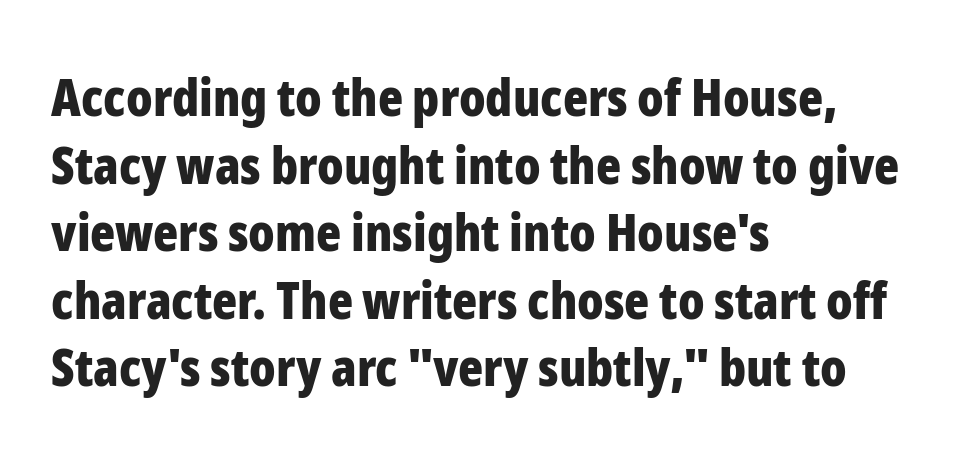
Q: Is the text bold? A: Yes.
Q: Is the text italic (slanted)? A: No, it is upright.
Q: Is the typeface a serif or a sans-serif typeface? A: Sans-serif.
Q: Is the text underlined? A: No.
Q: How is the paragraph aligned? A: Left-aligned.
Q: Is the spacing between letters normal or unusually wide? A: Normal.
Q: Is the spacing between lines tight, normal or loose? A: Normal.
Q: Width (condensed, normal, or wide)? A: Condensed.
Q: Stroke contrast? A: Low.
Q: x-height? A: Medium.
Q: Monospaced? A: No.
